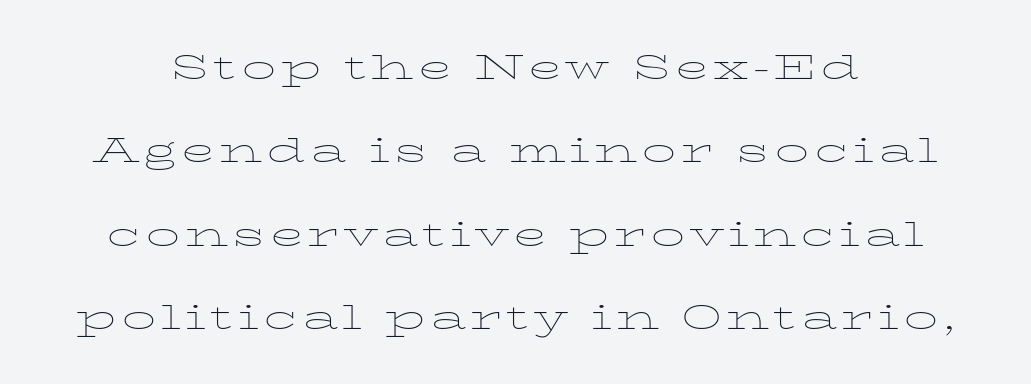
The image shows 34 px thin, wide serif type, upright; set loose line spacing (2.45x), not underlined; low stroke contrast and a medium x-height.
